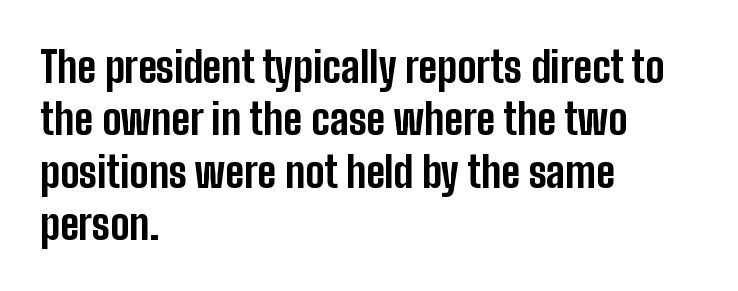
{"serif": "no", "italic": "no", "bold": "yes", "weight": "bold", "width": "condensed", "stroke_contrast": "low", "x_height": "medium", "monospaced": "no", "underline": "no", "align": "left", "line_spacing_ratio": 1.22, "letter_spacing": "normal", "letter_spacing_em": 0.0, "glyph_px": 43}
